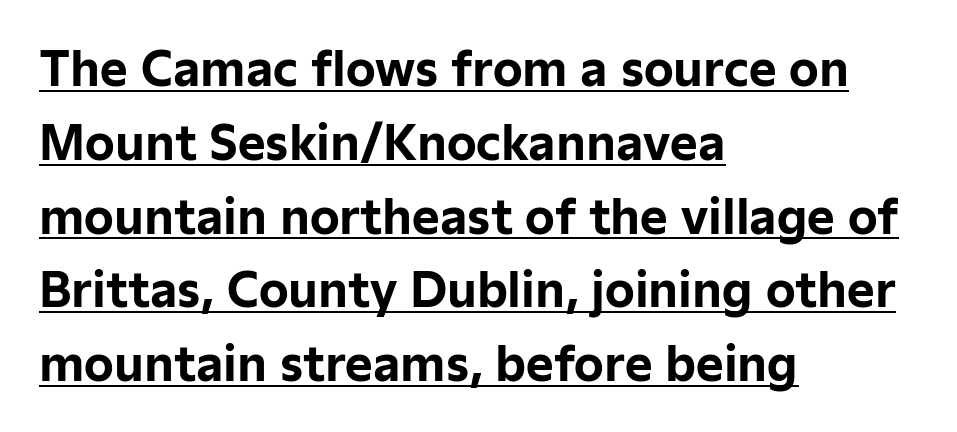
Q: Is the text bold? A: Yes.
Q: Is the text italic (slanted)? A: No, it is upright.
Q: Is the typeface a serif or a sans-serif typeface? A: Sans-serif.
Q: Is the text underlined? A: Yes.
Q: How is the paragraph aligned? A: Left-aligned.
Q: Is the spacing between letters normal or unusually wide? A: Normal.
Q: Is the spacing between lines tight, normal or loose? A: Normal.
Q: Width (condensed, normal, or wide)? A: Normal.
Q: Stroke contrast? A: Low.
Q: x-height? A: Medium.
Q: Monospaced? A: No.
